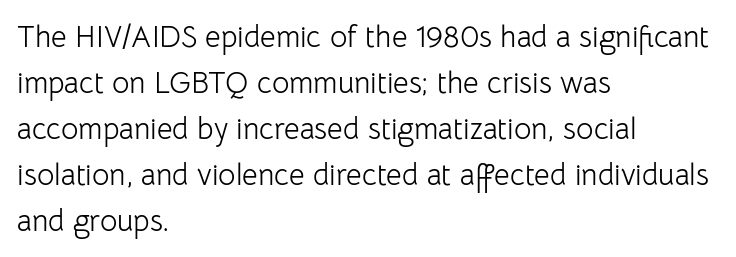
Think standard paragraph weight, or any step lighter than that. The face used here is rendered with its standard letterfit. Designer's note — italics off, roman on. A sans-serif font was chosen for this passage.
